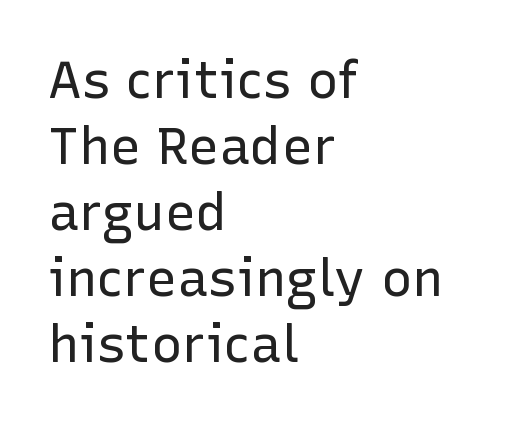
The image shows 52 px regular-weight sans-serif type, upright; set left-aligned, normal line spacing (1.27x), normal letter spacing, not underlined; low stroke contrast and a medium x-height.
